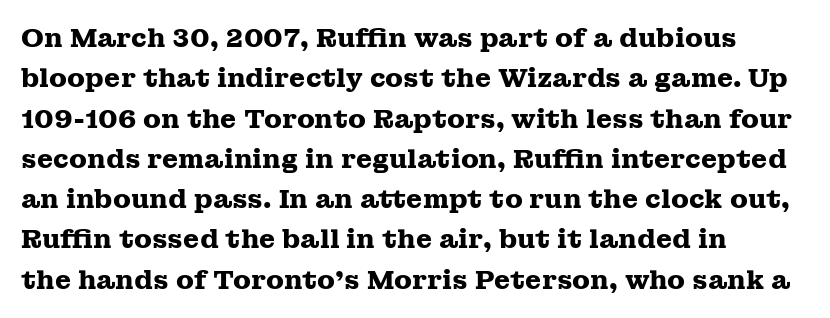
{"italic": "no", "bold": "yes", "underline": "no", "align": "left", "line_spacing": "normal", "line_spacing_ratio": 1.55, "letter_spacing": "normal", "letter_spacing_em": 0.0, "glyph_px": 26}
